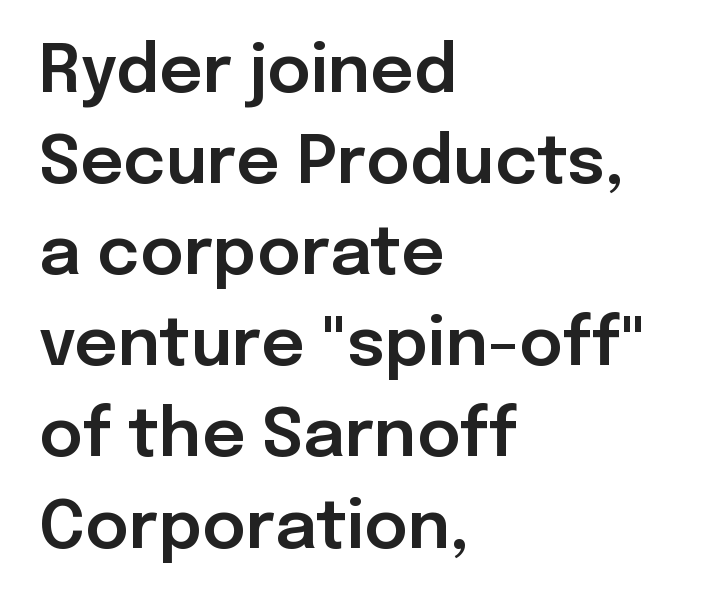
The image shows 67 px sans-serif type, upright; set left-aligned, normal line spacing (1.36x), normal letter spacing, not underlined; low stroke contrast and a medium x-height.
